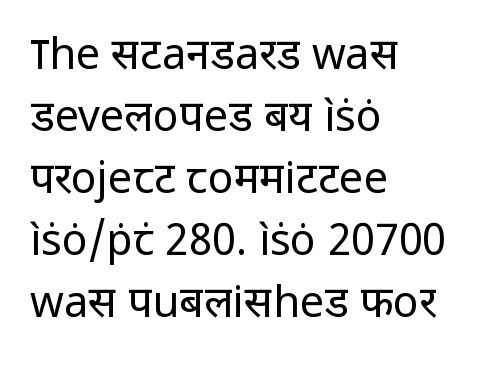
Alignment: flush left. Letters have the restrained weight of plain body copy at most. Whoever set this chose a conventional vertical rhythm. Unlike italic type, these characters show no tilt at all. The passage shown is typed in a proportional face where columns would drift. Descenders are the only things crossing below the line.
